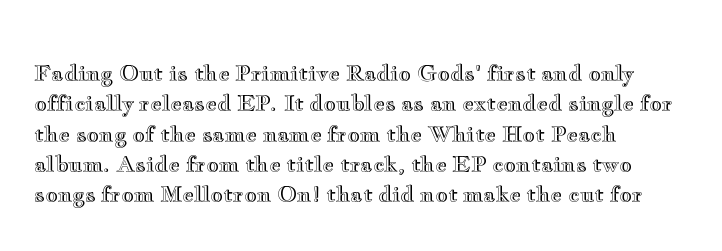
The image shows 22 px text type, upright; set left-aligned, normal line spacing (1.38x), normal letter spacing, not underlined.
